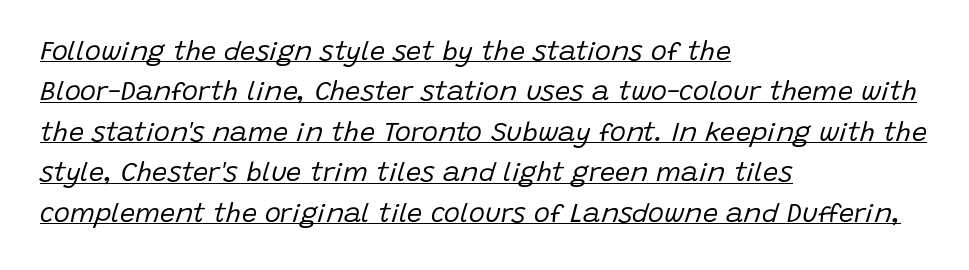
{"italic": "yes", "lean": "right", "slant_degrees": 15, "bold": "no", "underline": "yes", "align": "left", "line_spacing": "normal", "line_spacing_ratio": 1.5, "letter_spacing": "normal", "letter_spacing_em": 0.0, "glyph_px": 27}
